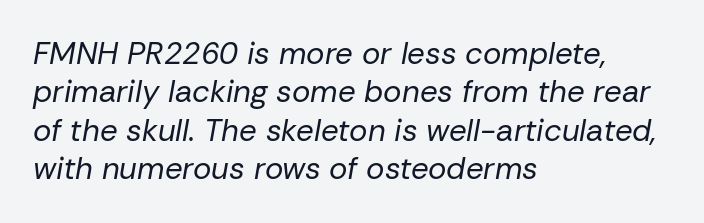
The image shows 31 px regular-weight type, italic (leaning right); set left-aligned, line spacing 1.24x, normal letter spacing, not underlined; low stroke contrast and a medium x-height.
